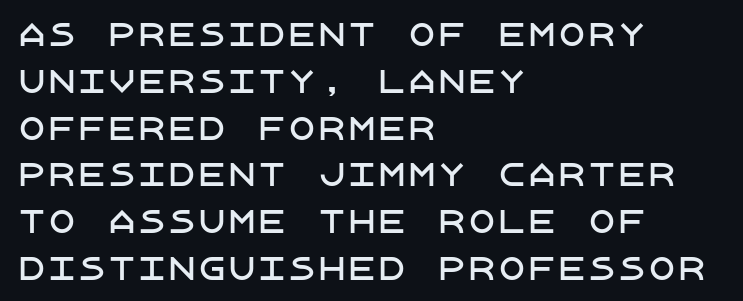
{"serif": "no", "italic": "no", "width": "normal", "stroke_contrast": "low", "x_height": "large", "underline": "no", "align": "left", "line_spacing": "normal", "line_spacing_ratio": 1.56, "letter_spacing": "normal", "letter_spacing_em": 0.0, "glyph_px": 30}
